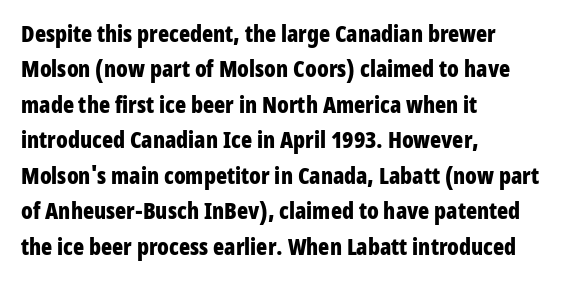
The image shows 23 px bold type, upright; set left-aligned, normal line spacing (1.54x), normal letter spacing, not underlined.
